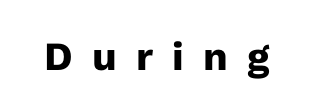
The image shows 40 px heavy sans-serif type, upright; set unusually wide letter spacing (+0.48 em), not underlined; low stroke contrast and a medium x-height.
